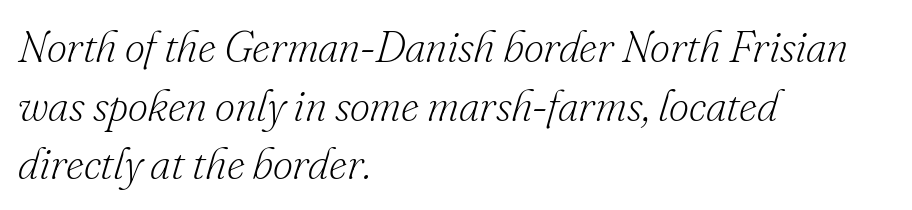
The whole block is typeset with a tilt. Nobody touched the tracking dial on this one. Spacing verdict: proportional, widths tailored to each character. Regarding serifs, this sample has them. In terms of leading, this rendering sits right in the middle. Line starts are locked; line ends wander.
